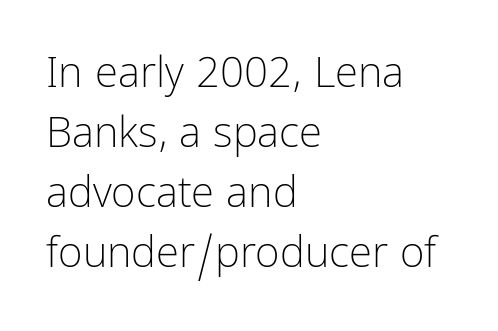
Q: Is the text bold? A: No.
Q: Is the text italic (slanted)? A: No, it is upright.
Q: Is the typeface a serif or a sans-serif typeface? A: Sans-serif.
Q: Is the text underlined? A: No.
Q: How is the paragraph aligned? A: Left-aligned.
Q: Is the spacing between letters normal or unusually wide? A: Normal.
Q: Is the spacing between lines tight, normal or loose? A: Normal.
Q: Width (condensed, normal, or wide)? A: Condensed.
Q: Stroke contrast? A: Low.
Q: x-height? A: Medium.
Q: Monospaced? A: No.
